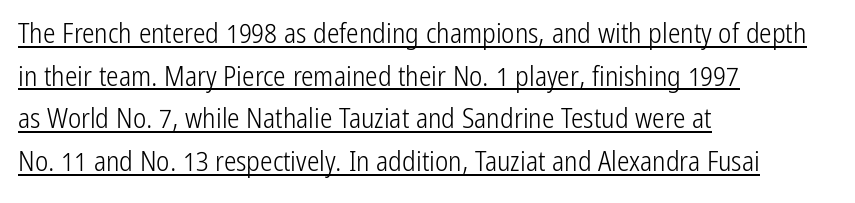
{"serif": "no", "italic": "no", "bold": "no", "weight": "light", "width": "condensed", "stroke_contrast": "low", "x_height": "medium", "monospaced": "no", "underline": "yes", "align": "left", "line_spacing": "normal", "line_spacing_ratio": 1.52, "letter_spacing": "normal", "letter_spacing_em": 0.0, "glyph_px": 28}
